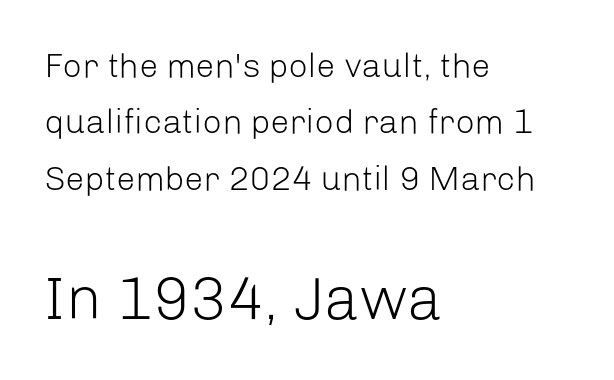
Q: Is the text bold? A: No.
Q: Is the text italic (slanted)? A: No, it is upright.
Q: Is the typeface a serif or a sans-serif typeface? A: Sans-serif.
Q: Is the text underlined? A: No.
Q: How is the paragraph aligned? A: Left-aligned.
Q: Is the spacing between letters normal or unusually wide? A: Normal.
Q: Is the spacing between lines tight, normal or loose? A: Normal.
Q: Which block of text is set in a larger size, the first (top) or the second (bottom)? A: The second (bottom) one.
Q: Width (condensed, normal, or wide)? A: Normal.
Q: Stroke contrast? A: Low.
Q: x-height? A: Medium.
Q: Monospaced? A: No.
